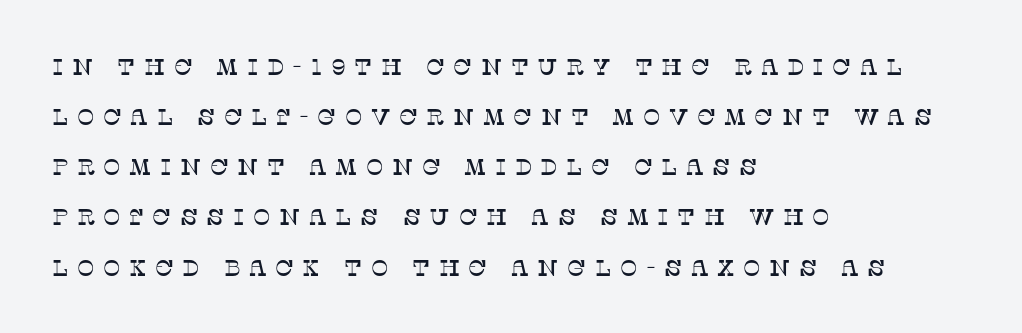
Each new line begins a long way beneath the previous one. The tracking reads as deliberately expanded to a designer's eye. The string is rendered with underlining switched off. It's the straight-up-and-down kind of type. The rendering anchors every line to the left-hand side.
